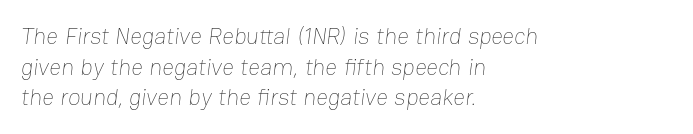
Q: Is the text bold? A: No.
Q: Is the text underlined? A: No.
Q: How is the paragraph aligned? A: Left-aligned.
Q: Is the spacing between letters normal or unusually wide? A: Normal.
Q: Is the spacing between lines tight, normal or loose? A: Normal.
